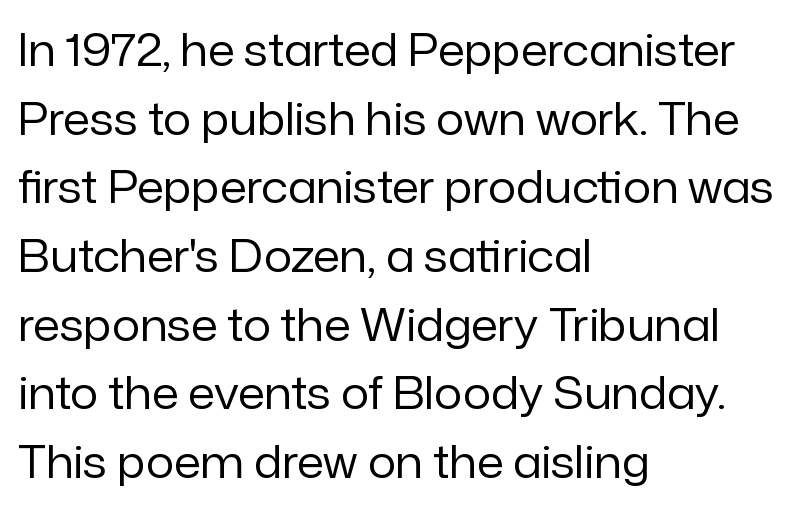
{"serif": "no", "italic": "no", "bold": "no", "weight": "regular", "width": "normal", "stroke_contrast": "low", "x_height": "medium", "monospaced": "no", "underline": "no", "align": "left", "line_spacing": "normal", "line_spacing_ratio": 1.56, "letter_spacing": "normal", "letter_spacing_em": 0.0, "glyph_px": 44}
